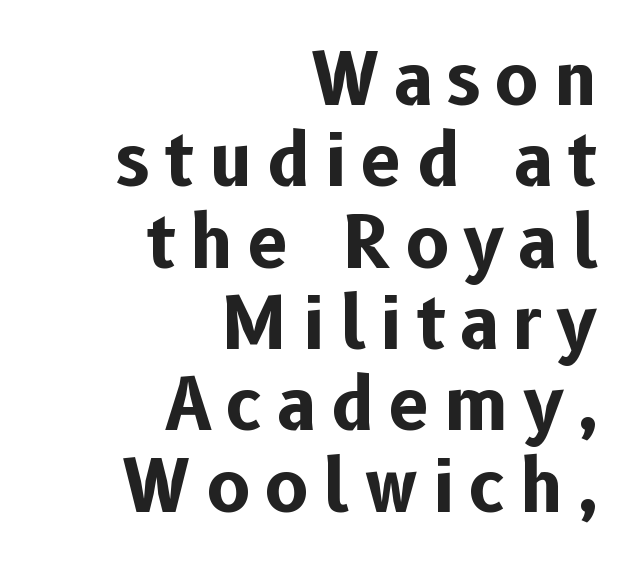
The image shows 72 px bold sans-serif type, upright; set right-aligned, tight line spacing (1.13x), unusually wide letter spacing (+0.21 em), not underlined; low stroke contrast and a medium x-height.
